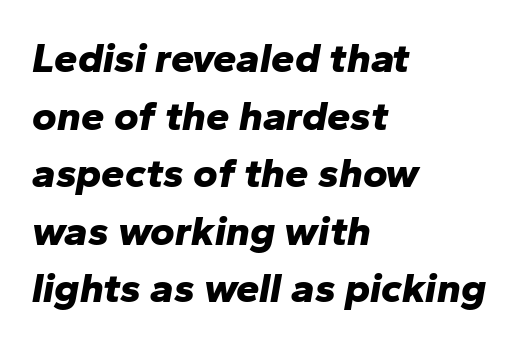
The image shows 42 px bold type, italic (leaning right); set left-aligned, normal line spacing (1.37x), normal letter spacing, not underlined; low stroke contrast and a medium x-height.
